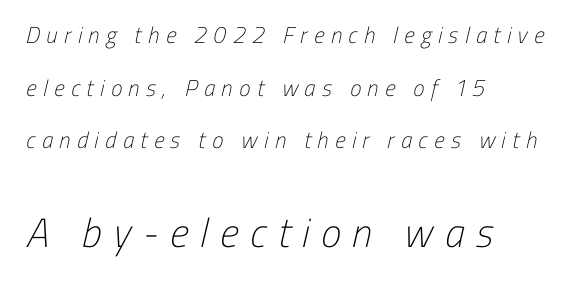
Q: Is the text bold? A: No.
Q: Is the typeface a serif or a sans-serif typeface? A: Sans-serif.
Q: Is the text underlined? A: No.
Q: How is the paragraph aligned? A: Left-aligned.
Q: Is the spacing between letters normal or unusually wide? A: Unusually wide.
Q: Is the spacing between lines tight, normal or loose? A: Loose.
Q: Which block of text is set in a larger size, the first (top) or the second (bottom)? A: The second (bottom) one.
Q: Width (condensed, normal, or wide)? A: Condensed.
Q: Stroke contrast? A: Low.
Q: x-height? A: Medium.
Q: Monospaced? A: No.
